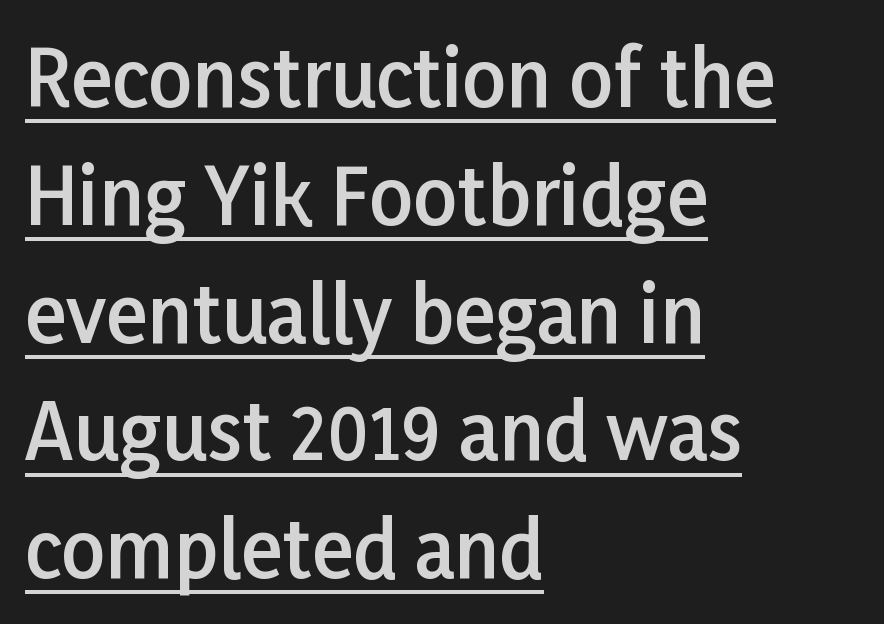
Proportional: the letters do not fall into vertical columns. Is there any slant? The stems are plumb. Vertically, the passage feels balanced, rows spaced as you'd expect. In terms of letterform style, serifs are entirely absent.
